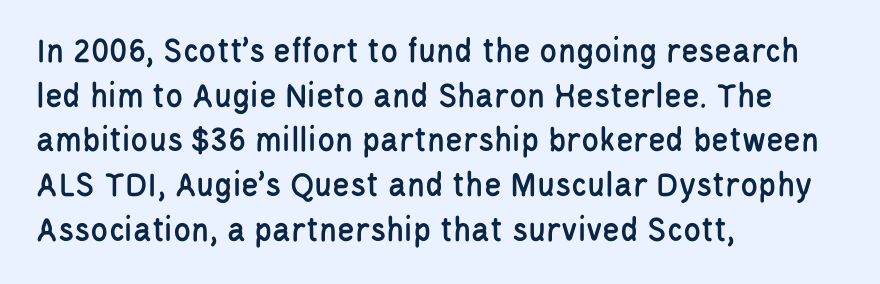
Q: Is the text italic (slanted)? A: No, it is upright.
Q: Is the typeface a serif or a sans-serif typeface? A: Sans-serif.
Q: Is the text underlined? A: No.
Q: How is the paragraph aligned? A: Left-aligned.
Q: Is the spacing between letters normal or unusually wide? A: Normal.
Q: Width (condensed, normal, or wide)? A: Condensed.
Q: Stroke contrast? A: Low.
Q: x-height? A: Large.
Q: Monospaced? A: No.
